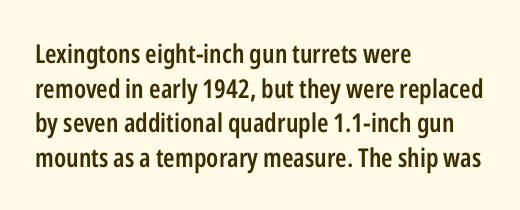
Q: Is the text bold? A: Semi-bold.
Q: Is the text italic (slanted)? A: No, it is upright.
Q: Is the text underlined? A: No.
Q: How is the paragraph aligned? A: Left-aligned.
Q: Is the spacing between letters normal or unusually wide? A: Normal.
Q: Is the spacing between lines tight, normal or loose? A: Normal.
